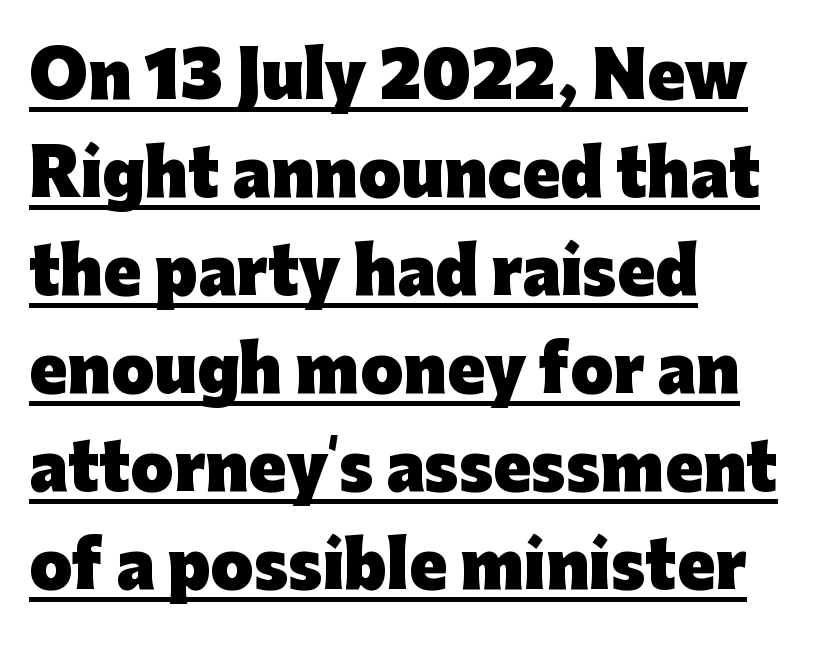
{"serif": "no", "italic": "no", "bold": "yes", "weight": "heavy", "width": "normal", "stroke_contrast": "low", "x_height": "medium", "monospaced": "no", "underline": "yes", "align": "left", "line_spacing": "normal", "line_spacing_ratio": 1.58, "letter_spacing": "normal", "letter_spacing_em": 0.0, "glyph_px": 62}
